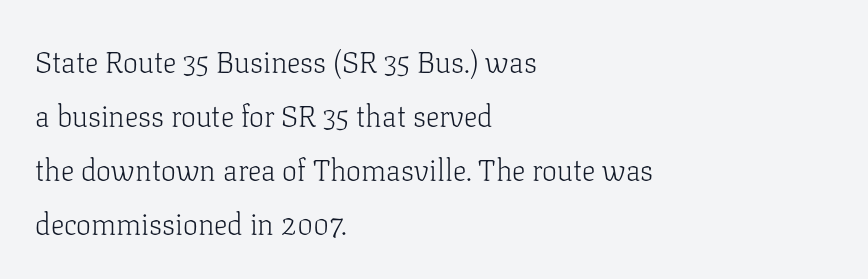
Q: Is the text bold? A: No.
Q: Is the text italic (slanted)? A: No, it is upright.
Q: Is the typeface a serif or a sans-serif typeface? A: Serif.
Q: Is the text underlined? A: No.
Q: How is the paragraph aligned? A: Left-aligned.
Q: Is the spacing between letters normal or unusually wide? A: Normal.
Q: Width (condensed, normal, or wide)? A: Normal.
Q: Stroke contrast? A: Low.
Q: x-height? A: Medium.
Q: Monospaced? A: No.
